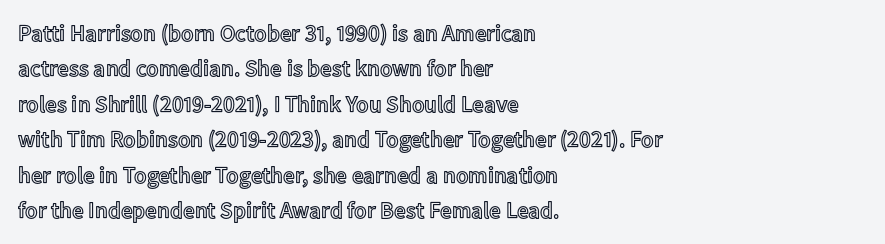
Nope, not italic — everything's standing straight. Words appear dense and cohesive because spacing is normal. The baseline area is clear. These lines sit exactly where default settings would place them. The compositor pushed each line to the left boundary.
